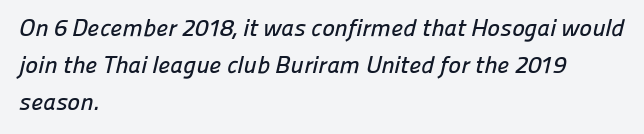
{"underline": "no", "align": "left", "line_spacing": "normal", "line_spacing_ratio": 1.54, "letter_spacing": "normal", "letter_spacing_em": 0.0, "glyph_px": 24}
